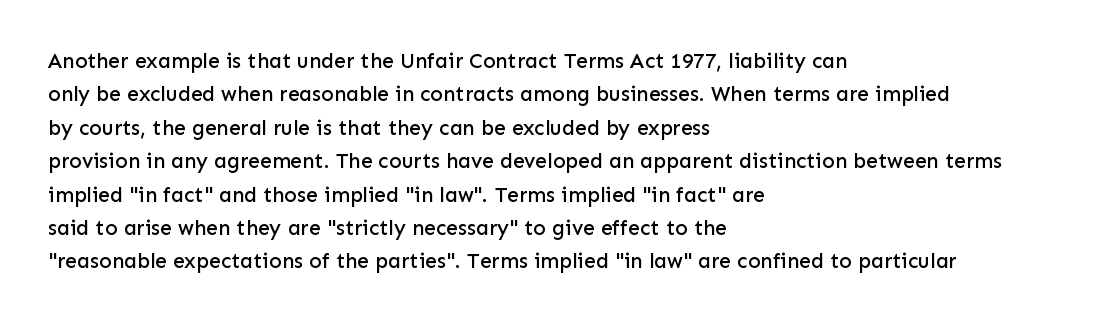
Nobody drew a line under any word here. A student would call this left alignment; a typographer would say flush left, rag right. Rendered with straight, roman letterforms. In terms of leading, this rendering sits right in the middle. Characters follow at the spacing the type designer built in.
